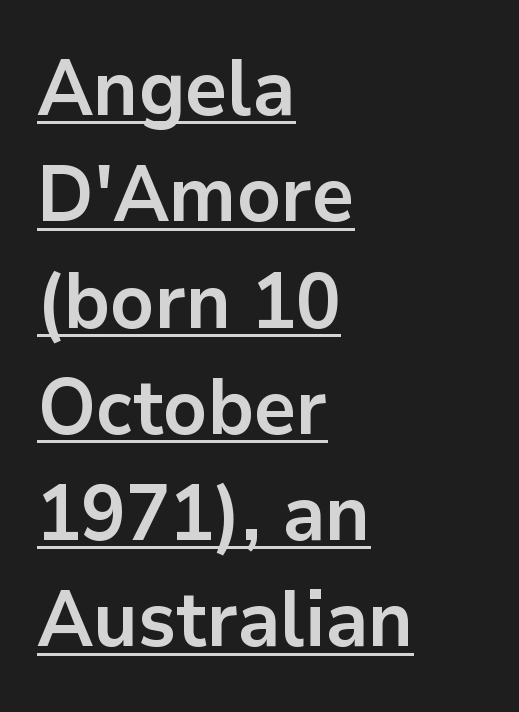
The image shows 77 px bold sans-serif type, upright; set left-aligned, normal line spacing (1.38x), normal letter spacing, underlined; low stroke contrast and a medium x-height.
